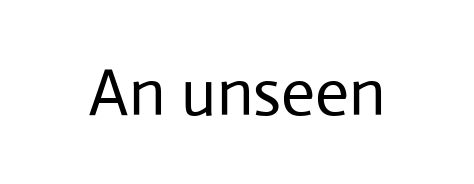
In terms of letterform style, serifs are entirely absent. You could call the tracking neutral — neither tight nor loose. The face looks like a standard text weight, possibly lighter. This sample uses an upright cut, with every glyph sitting square on the baseline. The string is rendered with underlining switched off. Note the varied advance widths — an 'i' is clearly narrower than an 'm'.
